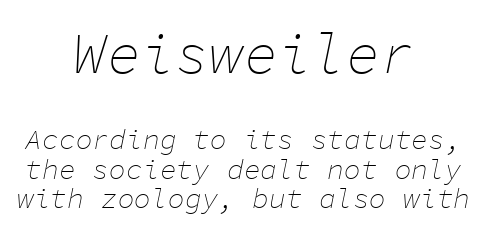
Here the designer chose a console-style face with uniform glyph widths. Characters are canted at an angle relative to the baseline's perpendicular. Caption: multi-line text, centered on the measure. The vertical gap from one line to the next is small. Which of the two is more prominent by size? The first, at the top. The foot of each line stays bare and open.
